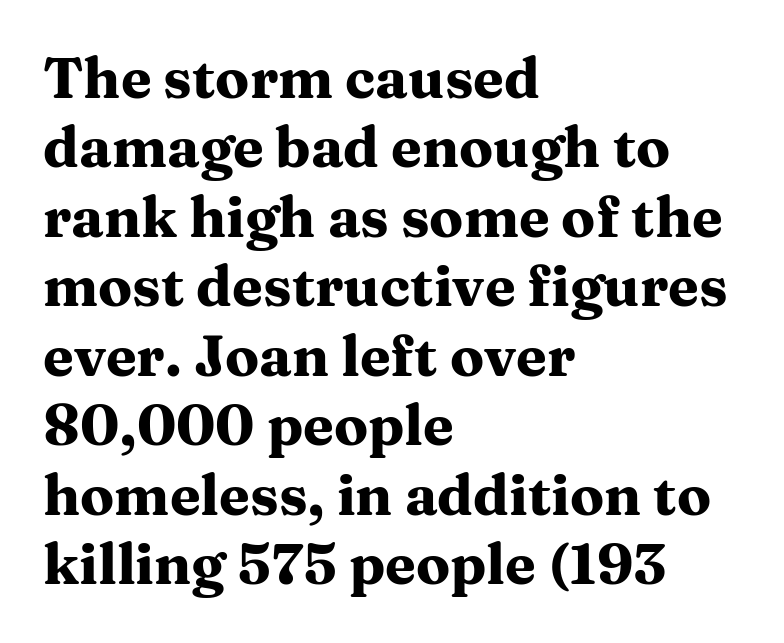
Q: Is the text bold? A: Yes.
Q: Is the text italic (slanted)? A: No, it is upright.
Q: Is the typeface a serif or a sans-serif typeface? A: Serif.
Q: Is the text underlined? A: No.
Q: How is the paragraph aligned? A: Left-aligned.
Q: Is the spacing between letters normal or unusually wide? A: Normal.
Q: Width (condensed, normal, or wide)? A: Wide.
Q: Stroke contrast? A: Medium.
Q: x-height? A: Medium.
Q: Monospaced? A: No.
